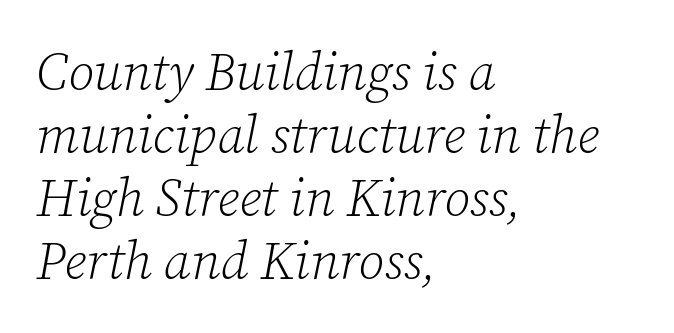
Slant detected: the letters are inclined. The letters sit at their default tracking, neither squeezed nor spread. Unlike a clean sans, this face finishes its strokes with serifs. A typesetter would call this proportional, since set widths differ per character. A classic flush-left, rag-right setting is used for this passage.
